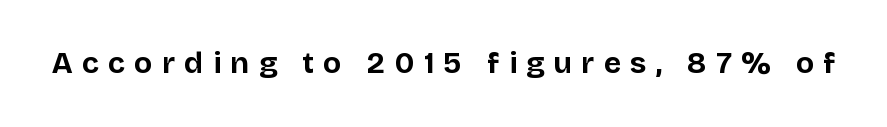
The image shows 30 px bold sans-serif type, upright; set unusually wide letter spacing (+0.31 em), not underlined; low stroke contrast and a large x-height.
